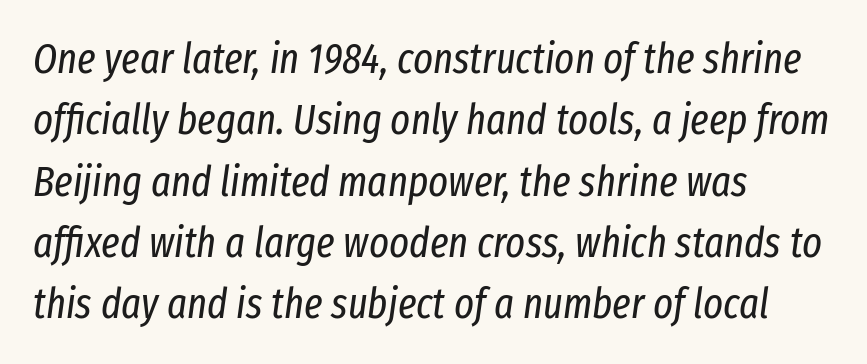
{"italic": "yes", "lean": "right", "slant_degrees": 8, "bold": "no", "weight": "regular", "width": "condensed", "stroke_contrast": "low", "x_height": "medium", "monospaced": "no", "underline": "no", "align": "left", "line_spacing": "normal", "line_spacing_ratio": 1.46, "letter_spacing": "normal", "letter_spacing_em": 0.0, "glyph_px": 42}
